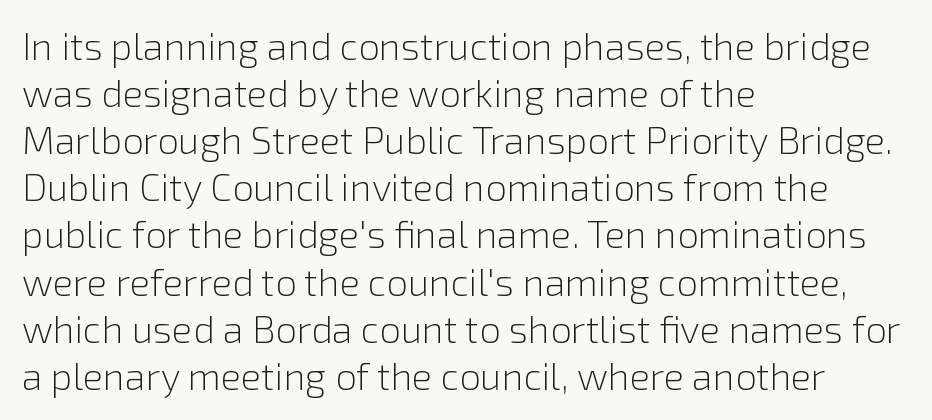
The image shows 38 px light sans-serif type, upright; set left-aligned, line spacing 1.24x, normal letter spacing, not underlined; a medium x-height.
